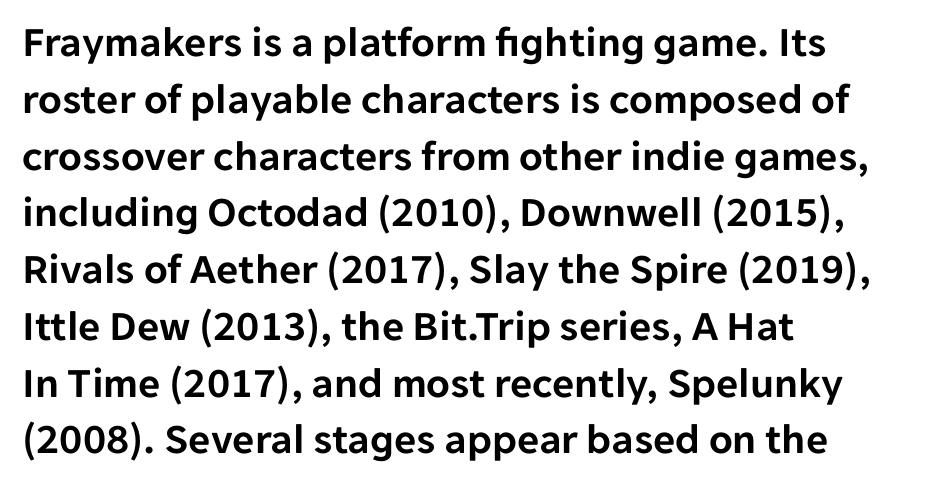
{"serif": "no", "italic": "no", "width": "normal", "stroke_contrast": "low", "x_height": "medium", "monospaced": "no", "underline": "no", "align": "left", "line_spacing": "normal", "line_spacing_ratio": 1.32, "letter_spacing": "normal", "letter_spacing_em": 0.0, "glyph_px": 43}
